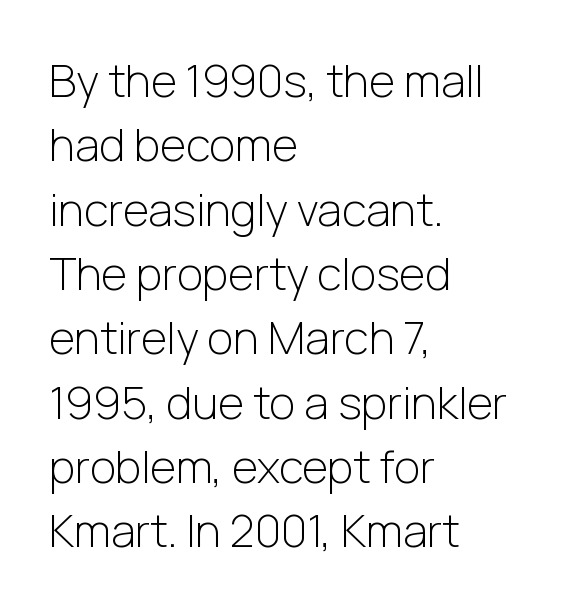
{"serif": "no", "italic": "no", "bold": "no", "weight": "light", "width": "normal", "stroke_contrast": "low", "x_height": "medium", "monospaced": "no", "underline": "no", "align": "left", "line_spacing": "normal", "line_spacing_ratio": 1.43, "letter_spacing": "normal", "letter_spacing_em": 0.0, "glyph_px": 45}
